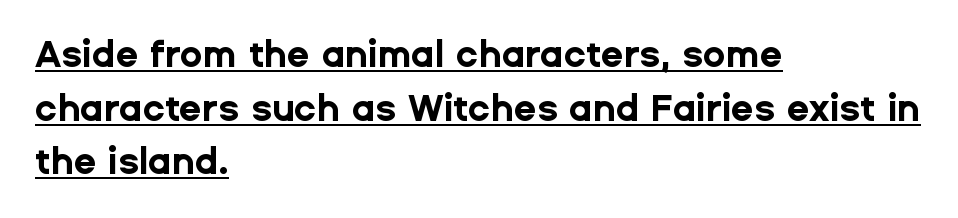
If you drew a line through each stem, it would be perfectly vertical. Notice how descenders clear the ascenders below comfortably — that's standard leading. One-word summary of the alignment: left. A typesetter would call this zero additional tracking.
